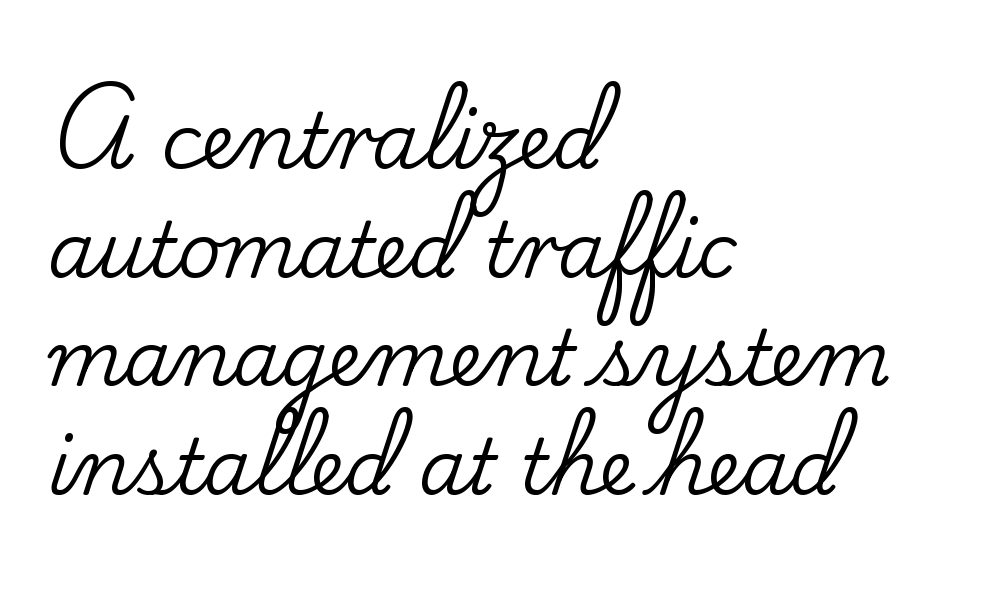
No word sits above an underline. Rows of type keep a routine distance in the vertical direction. The compositor pushed each line to the left boundary. The letters advance in unequal steps, a hallmark of proportional type. Little horizontal feet cap the strokes, marking this as serif type.
